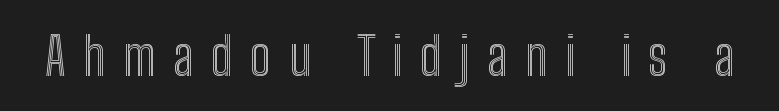
{"italic": "no", "width": "condensed", "x_height": "medium", "monospaced": "no", "underline": "no", "letter_spacing": "wide", "letter_spacing_em": 0.33, "glyph_px": 53}
